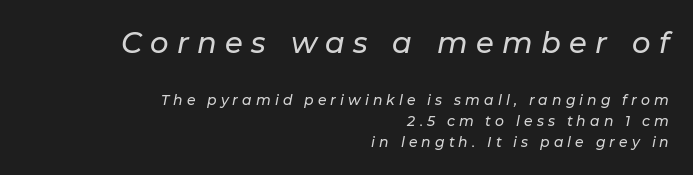
{"italic": "yes", "lean": "right", "slant_degrees": 11, "width": "normal", "stroke_contrast": "low", "x_height": "medium", "monospaced": "no", "underline": "no", "align": "right", "line_spacing": "normal", "line_spacing_ratio": 1.5, "letter_spacing": "wide", "letter_spacing_em": 0.29, "larger_block": "first", "size_ratio": 2.07, "glyph_px": 29}
